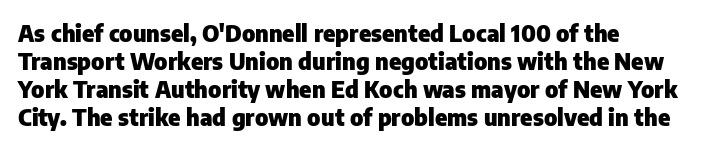
Look at the stroke-to-counter ratio: heavy, a bold. Ordinary non-slanted type is in use. The baseline area is clear. The setting favours the left margin, as ordinary paragraphs usually do. Look at the tracking — it's just the regular setting, nothing added.
